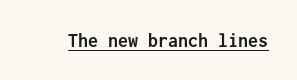
The image shows 20 px bold type, upright; set normal letter spacing, underlined.
